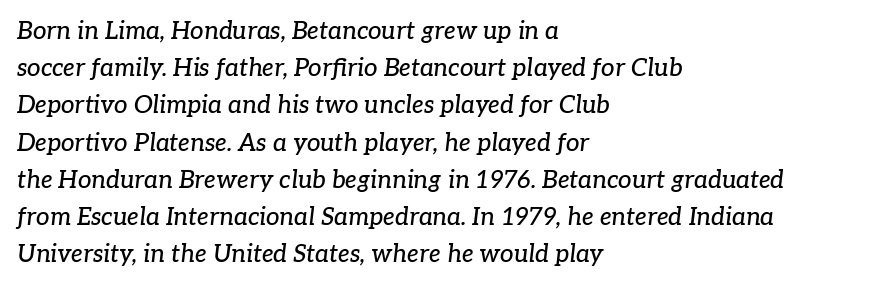
{"italic": "yes", "lean": "right", "slant_degrees": 7, "underline": "no", "align": "left", "line_spacing": "normal", "line_spacing_ratio": 1.55, "letter_spacing": "normal", "letter_spacing_em": 0.0, "glyph_px": 24}
